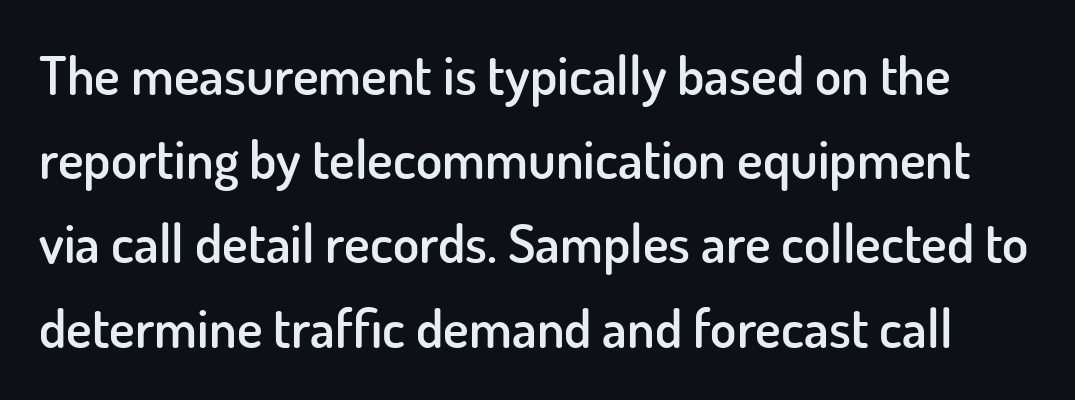
The space directly below the letters is spotless. The letters stand upright; this is a roman face. One glance says typical: line gaps are just what's usual. Looks like regular typesetting: each glyph gets only the width it needs.
